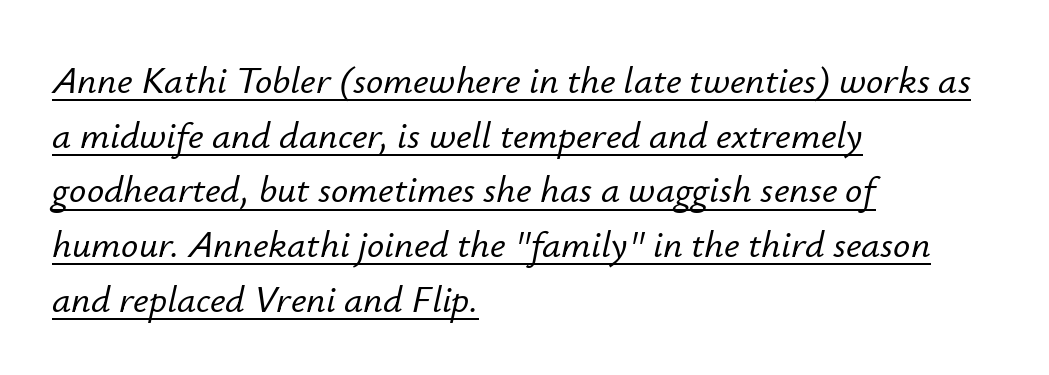
Each letter keeps its own natural width here, so spacing adapts to shape. The passage shown stacks its lines at a standard gap. Emphasis is given by a line drawn under the lettering. The axis of the letterforms is tilted away from vertical. Compared with typical body copy, the letter spacing here is the same.
